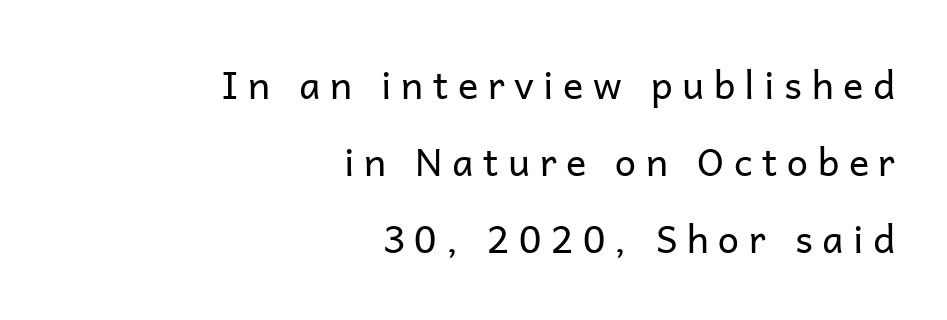
{"serif": "no", "italic": "no", "bold": "no", "weight": "regular", "width": "normal", "stroke_contrast": "low", "x_height": "medium", "monospaced": "no", "underline": "no", "align": "right", "line_spacing": "loose", "line_spacing_ratio": 2.02, "letter_spacing": "wide", "letter_spacing_em": 0.25, "glyph_px": 38}
